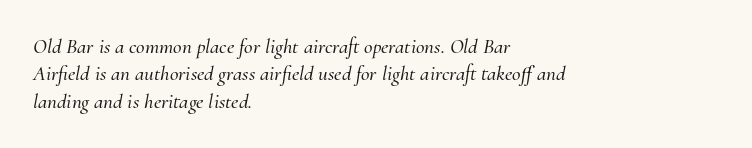
The image shows 21 px text type, italic (leaning right); set left-aligned, normal line spacing (1.3x), normal letter spacing, not underlined.
